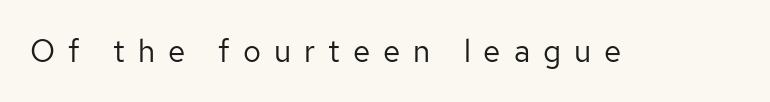
{"serif": "no", "italic": "no", "bold": "no", "weight": "regular", "width": "normal", "stroke_contrast": "low", "x_height": "medium", "monospaced": "no", "underline": "no", "letter_spacing": "wide", "letter_spacing_em": 0.42, "glyph_px": 31}
